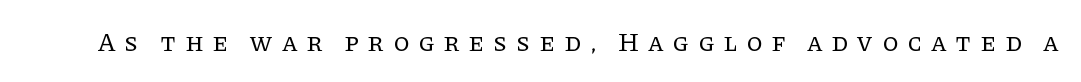
The image shows 26 px text type, upright; set unusually wide letter spacing (+0.34 em), not underlined.
